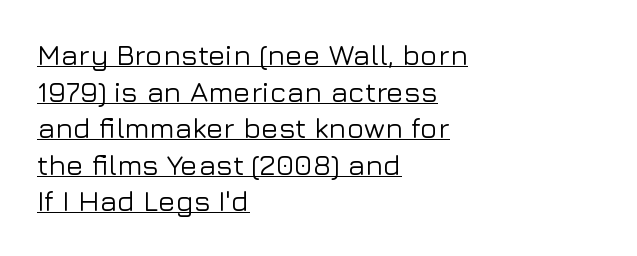
The image shows 29 px sans-serif type, upright; set left-aligned, normal line spacing (1.26x), normal letter spacing, underlined; low stroke contrast and a medium x-height.
